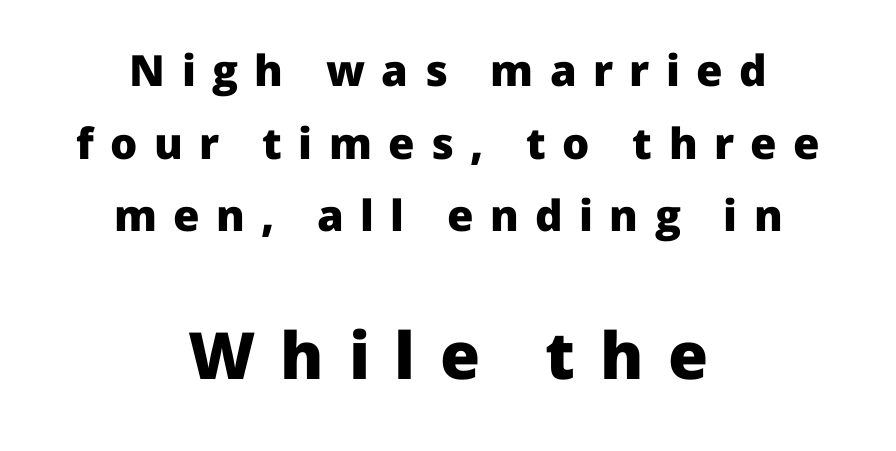
The image shows 65 px heavy sans-serif type, upright; set centered, normal line spacing (1.69x), unusually wide letter spacing (+0.38 em), not underlined; the second (bottom) block is 1.51x larger; low stroke contrast and a medium x-height.
